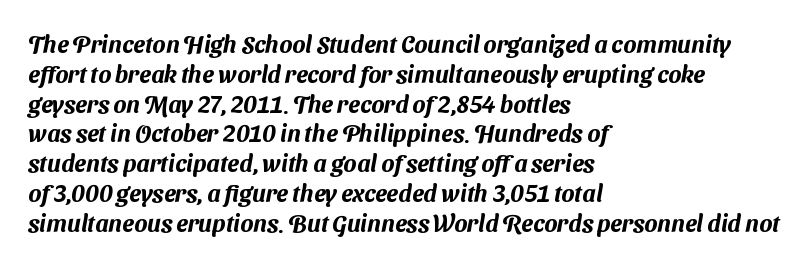
Q: Is the text underlined? A: No.
Q: How is the paragraph aligned? A: Left-aligned.
Q: Is the spacing between letters normal or unusually wide? A: Normal.
